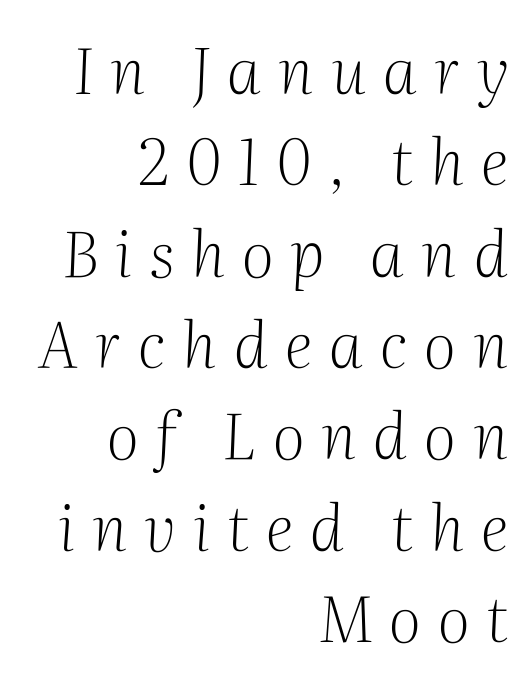
Q: Is the text bold? A: No.
Q: Is the text italic (slanted)? A: Yes, it leans right by about 2 degrees.
Q: Is the typeface a serif or a sans-serif typeface? A: Serif.
Q: Is the text underlined? A: No.
Q: How is the paragraph aligned? A: Right-aligned.
Q: Is the spacing between letters normal or unusually wide? A: Unusually wide.
Q: Is the spacing between lines tight, normal or loose? A: Normal.
Q: Width (condensed, normal, or wide)? A: Normal.
Q: Stroke contrast? A: Medium.
Q: x-height? A: Medium.
Q: Monospaced? A: No.
